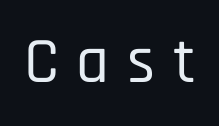
The tracking jumps out immediately: characters are airy and widely separated. The face used here is proportionally spaced, like ordinary book or web type. Does the type have serifs? No, each stem ends abruptly. Bare-footed words on every line.
